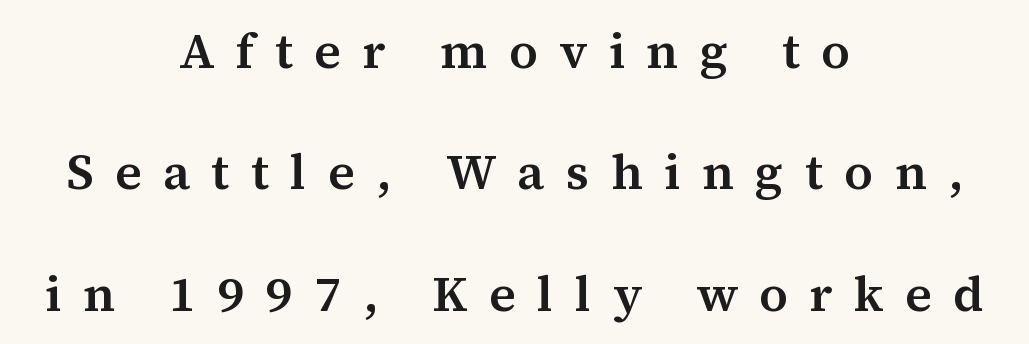
Strokes here are thickened, but only to semibold level. The space directly below the letters is spotless. A typesetter would call this proportional, since set widths differ per character. Widely set lines give the paragraph a tall, airy silhouette.
